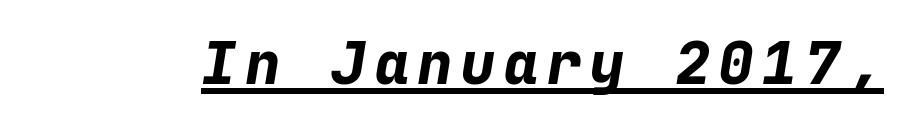
{"italic": "yes", "lean": "right", "slant_degrees": 9, "bold": "yes", "weight": "bold", "width": "normal", "stroke_contrast": "low", "x_height": "medium", "monospaced": "yes", "underline": "yes", "glyph_px": 59}
